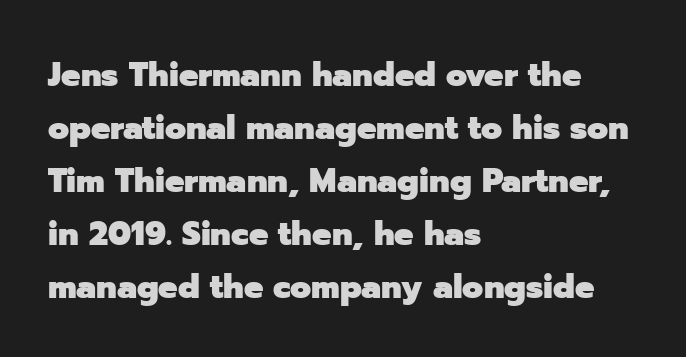
Q: Is the text bold? A: Yes.
Q: Is the text italic (slanted)? A: No, it is upright.
Q: Is the typeface a serif or a sans-serif typeface? A: Sans-serif.
Q: Is the text underlined? A: No.
Q: How is the paragraph aligned? A: Left-aligned.
Q: Is the spacing between letters normal or unusually wide? A: Normal.
Q: Is the spacing between lines tight, normal or loose? A: Normal.
Q: Width (condensed, normal, or wide)? A: Normal.
Q: Stroke contrast? A: Low.
Q: x-height? A: Medium.
Q: Monospaced? A: No.
